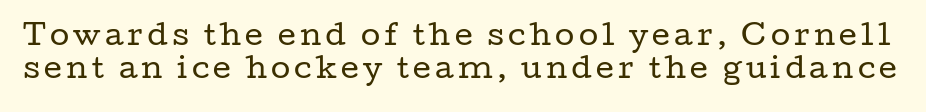
The image shows 28 px regular-weight, wide serif type, upright; set line spacing 1.18x, not underlined; low stroke contrast and a medium x-height.
